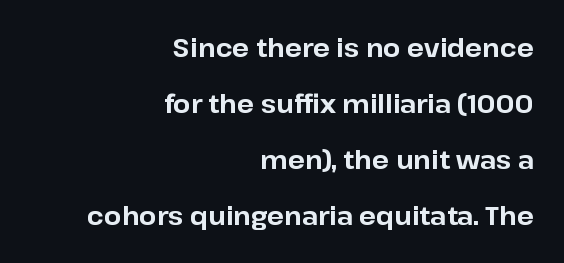
Letter spacing: default. Every letter is thick-stroked: bold, no question. Students, observe: this is what heavily led, spacious text looks like. A bare baseline throughout the passage.
